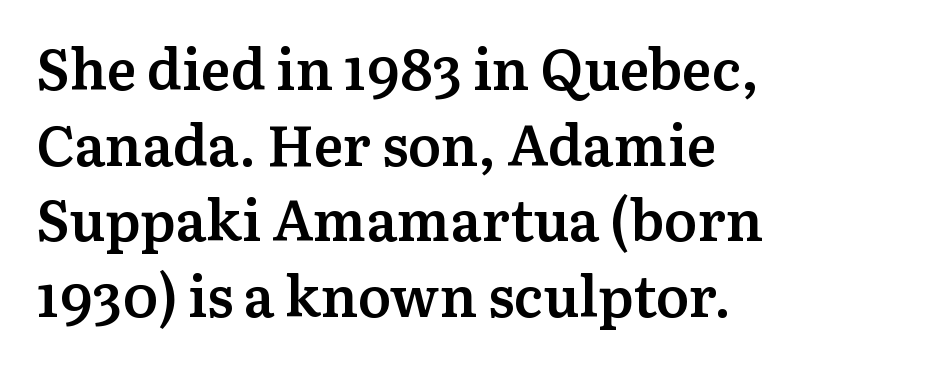
The image shows 56 px semibold serif type, upright; set left-aligned, normal line spacing (1.35x), normal letter spacing, not underlined; medium stroke contrast and a medium x-height.
